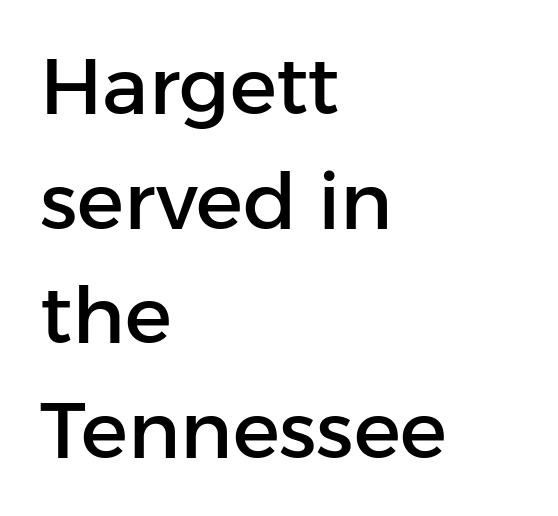
The image shows 79 px sans-serif type, upright; set left-aligned, normal line spacing (1.45x), normal letter spacing, not underlined; low stroke contrast and a medium x-height.
